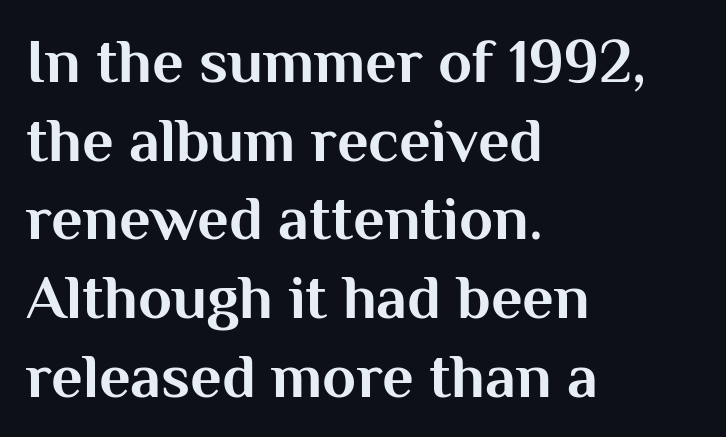
Q: Is the text bold? A: Yes.
Q: Is the text italic (slanted)? A: No, it is upright.
Q: Is the typeface a serif or a sans-serif typeface? A: Sans-serif.
Q: Is the text underlined? A: No.
Q: How is the paragraph aligned? A: Left-aligned.
Q: Is the spacing between letters normal or unusually wide? A: Normal.
Q: Is the spacing between lines tight, normal or loose? A: Normal.
Q: Width (condensed, normal, or wide)? A: Normal.
Q: Stroke contrast? A: Medium.
Q: x-height? A: Medium.
Q: Monospaced? A: No.
